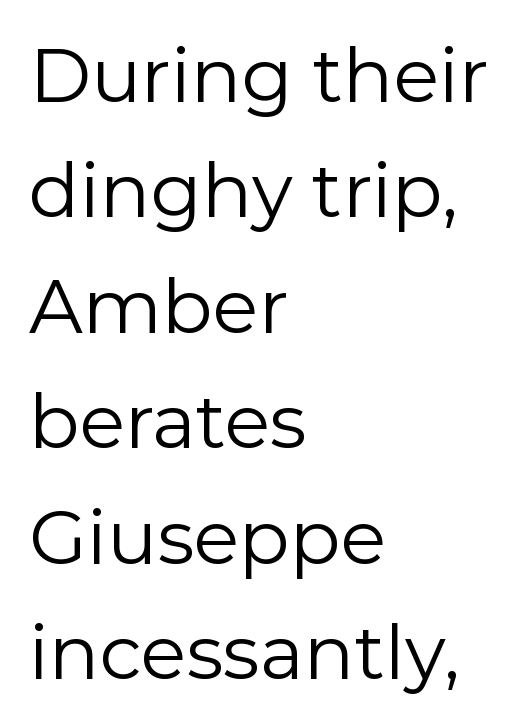
Each word holds together tightly as a unit, with standard inter-letter gaps. Underline: absent. Serifs: no, the terminals of the letterforms are clean. Nope, not italic — everything's standing straight. Line spacing here is normal.
